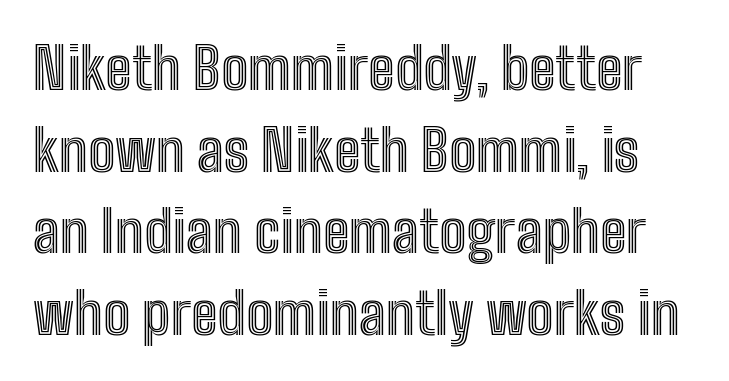
No extra tracking has been applied to these lines. Anything drawn beneath the words? Only blank space. Is this a fixed-width face? No — the glyphs have proportional, varying widths. Normally led — the rows are evenly, conventionally spaced. Do the letters lean? They stand straight.
